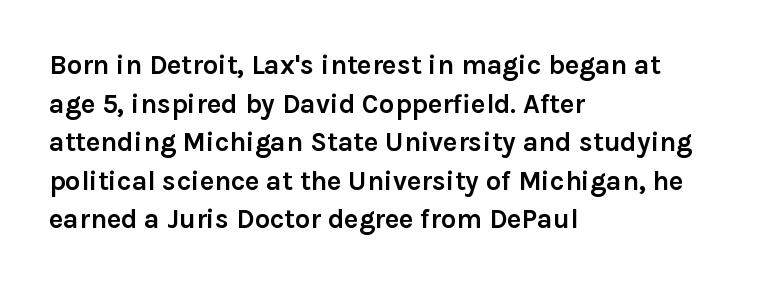
Q: Is the text bold? A: Yes.
Q: Is the text italic (slanted)? A: No, it is upright.
Q: Is the text underlined? A: No.
Q: How is the paragraph aligned? A: Left-aligned.
Q: Is the spacing between letters normal or unusually wide? A: Normal.
Q: Is the spacing between lines tight, normal or loose? A: Normal.
